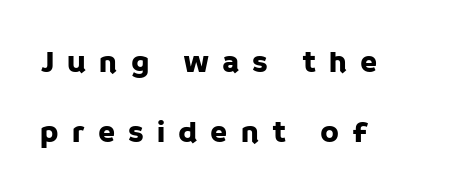
Q: Is the text italic (slanted)? A: No, it is upright.
Q: Is the typeface a serif or a sans-serif typeface? A: Sans-serif.
Q: Is the text underlined? A: No.
Q: How is the paragraph aligned? A: Left-aligned.
Q: Is the spacing between letters normal or unusually wide? A: Unusually wide.
Q: Is the spacing between lines tight, normal or loose? A: Loose.
Q: Width (condensed, normal, or wide)? A: Normal.
Q: Stroke contrast? A: Low.
Q: x-height? A: Large.
Q: Monospaced? A: No.
